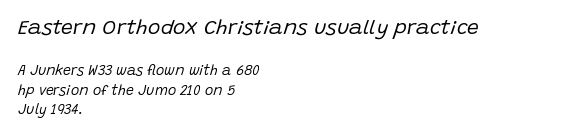
{"italic": "yes", "lean": "right", "slant_degrees": 15, "bold": "no", "underline": "no", "align": "left", "line_spacing": "normal", "line_spacing_ratio": 1.4, "letter_spacing": "normal", "letter_spacing_em": 0.0, "larger_block": "first", "size_ratio": 1.5, "glyph_px": 21}
